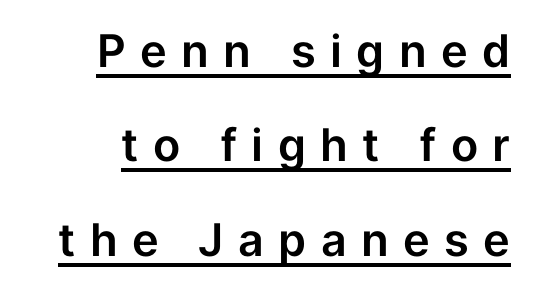
The image shows 45 px sans-serif type, upright; set right-aligned, loose line spacing (2.1x), unusually wide letter spacing (+0.32 em), underlined; low stroke contrast and a medium x-height.
